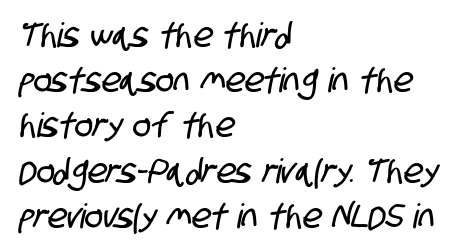
Proportional: the letters do not fall into vertical columns. Each row of text sits above clean, open space. You could call the tracking neutral — neither tight nor loose. Grotesque or geometric, the face here clearly has no serifs. Is there much room between lines? A standard amount, neither cramped nor airy.
